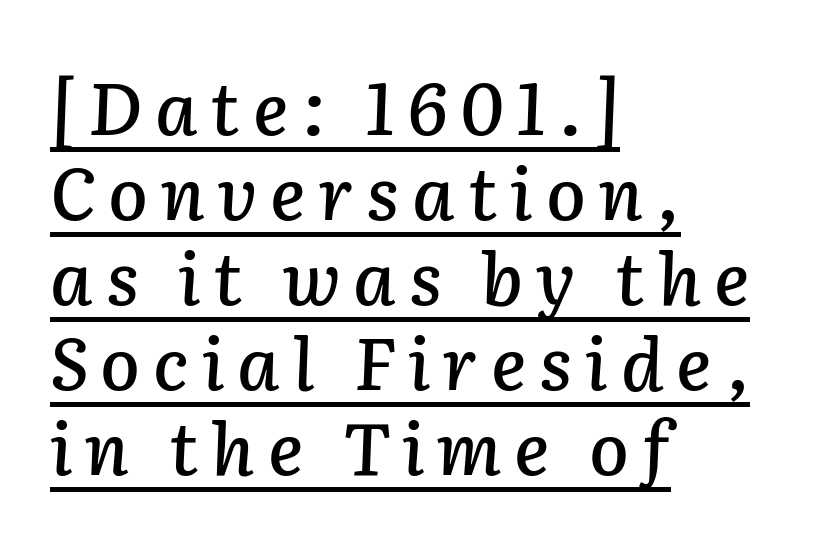
The passage shown is typed in a proportional face where columns would drift. This rendering uses left alignment, leaving the right contour irregular. Rendered with sloped, italic letterforms. The lettering is marked with a stroke running underneath it.
